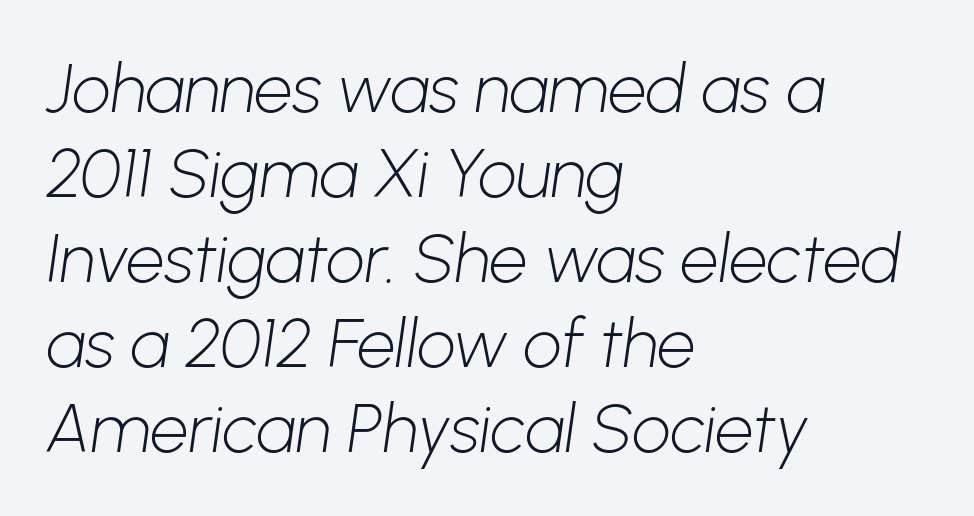
Q: Is the text bold? A: No.
Q: Is the typeface a serif or a sans-serif typeface? A: Sans-serif.
Q: Is the text underlined? A: No.
Q: How is the paragraph aligned? A: Left-aligned.
Q: Is the spacing between letters normal or unusually wide? A: Normal.
Q: Is the spacing between lines tight, normal or loose? A: Normal.
Q: Width (condensed, normal, or wide)? A: Normal.
Q: Stroke contrast? A: Low.
Q: x-height? A: Medium.
Q: Monospaced? A: No.
